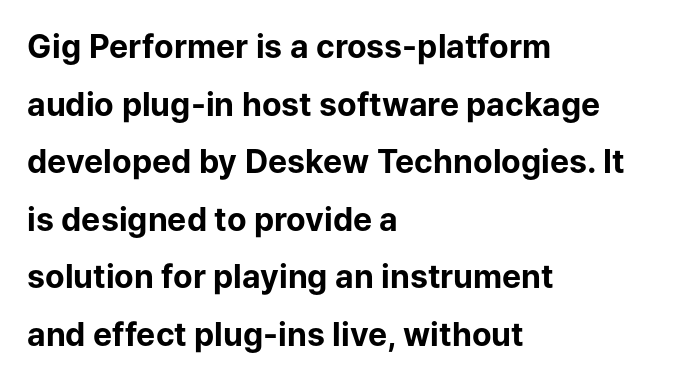
{"serif": "no", "italic": "no", "bold": "yes", "weight": "bold", "width": "normal", "stroke_contrast": "low", "x_height": "medium", "monospaced": "no", "underline": "no", "align": "left", "line_spacing_ratio": 1.8, "letter_spacing": "normal", "letter_spacing_em": 0.0, "glyph_px": 32}
